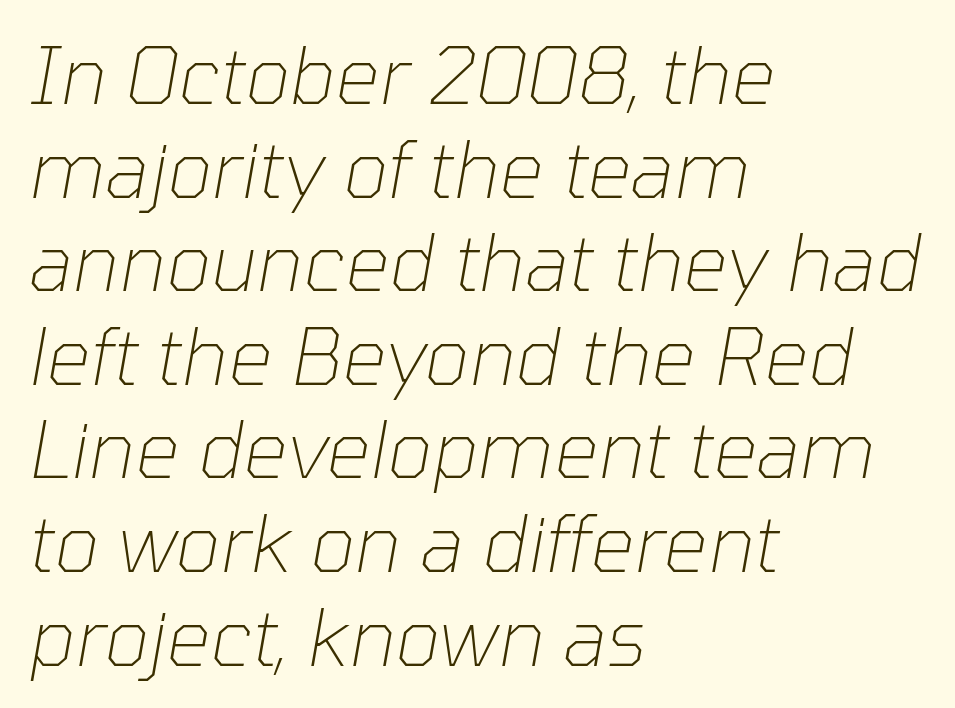
The image shows 78 px thin type, italic (leaning right); set left-aligned, line spacing 1.2x, normal letter spacing, not underlined; low stroke contrast and a medium x-height.
